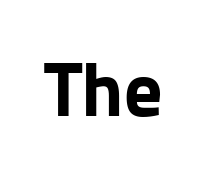
The image shows 76 px bold sans-serif type, upright; set normal letter spacing, not underlined; low stroke contrast and a medium x-height.
